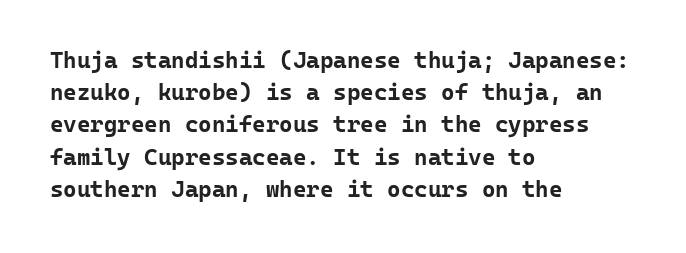
{"italic": "no", "bold": "yes", "underline": "no", "align": "left", "line_spacing": "normal", "line_spacing_ratio": 1.4, "letter_spacing": "normal", "letter_spacing_em": 0.0, "glyph_px": 23}
